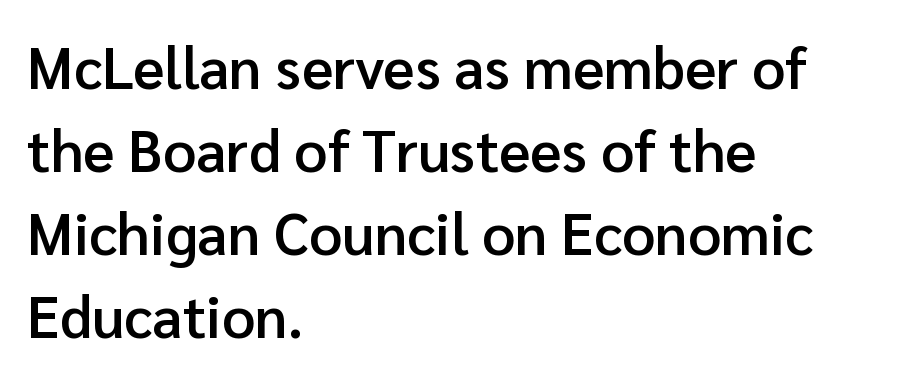
If you drew a ruler down the left edge, every line would touch it. The rendering uses natural spacing where letterforms have individual widths. The passage shown is not underscored anywhere. Regular leading. A typesetter would label this face a sans. Quick note: not italic, upright.
